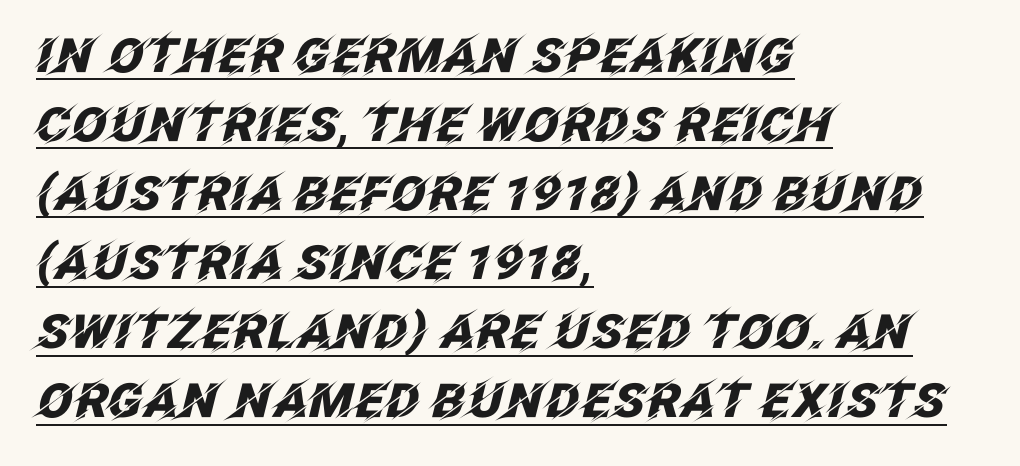
The image shows 47 px heavy type, italic (leaning right); set left-aligned, normal line spacing (1.47x), normal letter spacing, underlined; low stroke contrast and a large x-height.
